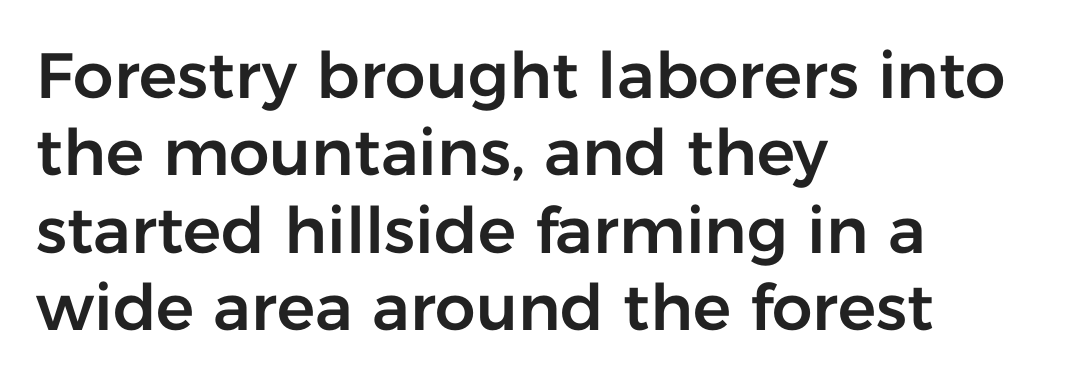
Q: Is the text italic (slanted)? A: No, it is upright.
Q: Is the typeface a serif or a sans-serif typeface? A: Sans-serif.
Q: Is the text underlined? A: No.
Q: How is the paragraph aligned? A: Left-aligned.
Q: Is the spacing between letters normal or unusually wide? A: Normal.
Q: Width (condensed, normal, or wide)? A: Normal.
Q: Stroke contrast? A: Low.
Q: x-height? A: Medium.
Q: Monospaced? A: No.
